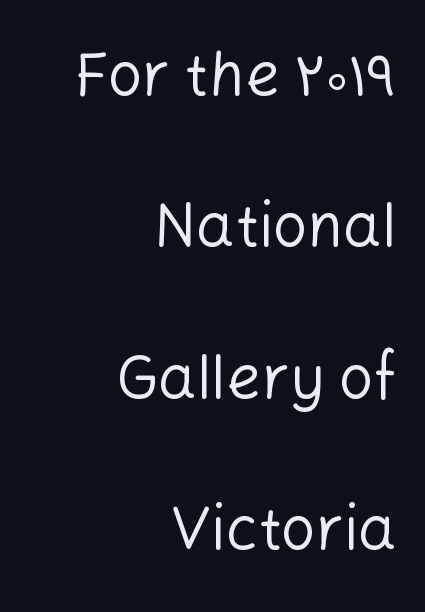
{"serif": "no", "italic": "no", "bold": "no", "weight": "regular", "width": "normal", "stroke_contrast": "low", "x_height": "medium", "monospaced": "no", "underline": "no", "align": "right", "line_spacing": "loose", "line_spacing_ratio": 2.48, "letter_spacing": "normal", "letter_spacing_em": 0.0, "glyph_px": 61}
